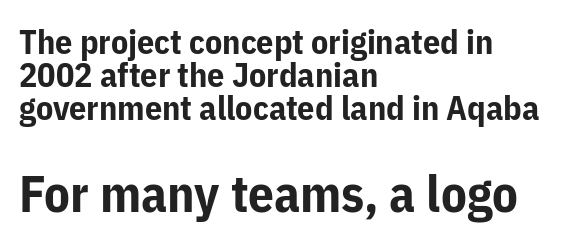
Q: Is the text bold? A: Yes.
Q: Is the text italic (slanted)? A: No, it is upright.
Q: Is the typeface a serif or a sans-serif typeface? A: Sans-serif.
Q: Is the text underlined? A: No.
Q: How is the paragraph aligned? A: Left-aligned.
Q: Is the spacing between letters normal or unusually wide? A: Normal.
Q: Is the spacing between lines tight, normal or loose? A: Tight.
Q: Which block of text is set in a larger size, the first (top) or the second (bottom)? A: The second (bottom) one.
Q: Width (condensed, normal, or wide)? A: Normal.
Q: Stroke contrast? A: Low.
Q: x-height? A: Medium.
Q: Monospaced? A: No.
